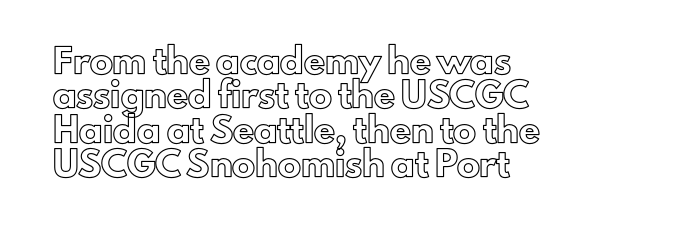
Q: Is the text italic (slanted)? A: No, it is upright.
Q: Is the text underlined? A: No.
Q: How is the paragraph aligned? A: Left-aligned.
Q: Is the spacing between letters normal or unusually wide? A: Normal.
Q: Is the spacing between lines tight, normal or loose? A: Normal.
